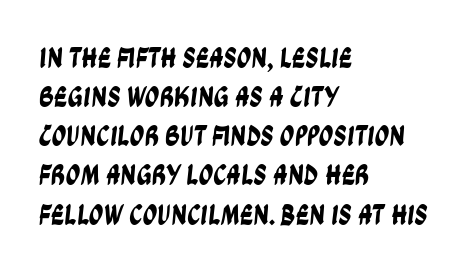
{"serif": "no", "width": "condensed", "stroke_contrast": "low", "x_height": "large", "monospaced": "no", "underline": "no", "align": "left", "line_spacing": "normal", "line_spacing_ratio": 1.35, "letter_spacing": "normal", "letter_spacing_em": 0.0, "glyph_px": 29}
